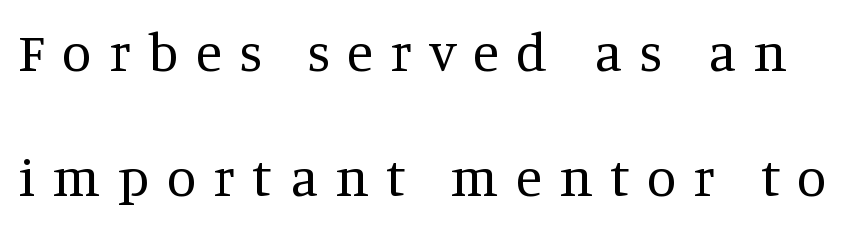
The image shows 54 px regular-weight serif type, upright; set loose line spacing (2.32x), unusually wide letter spacing (+0.32 em), not underlined; medium stroke contrast and a large x-height.
